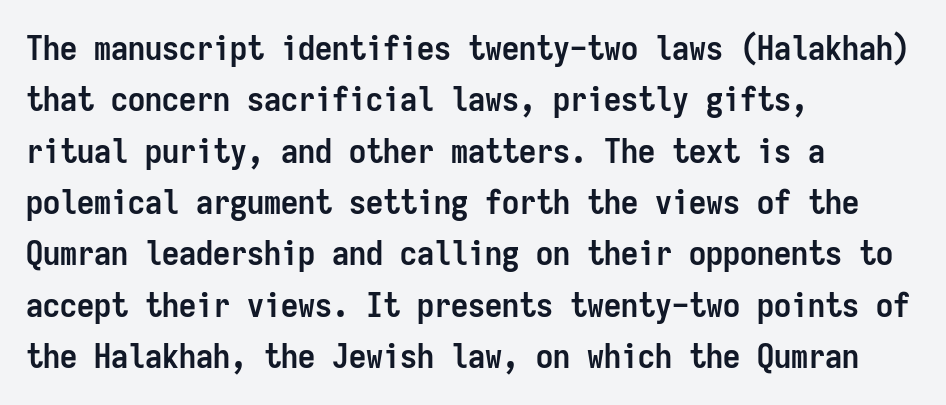
Q: Is the text bold? A: Yes.
Q: Is the text italic (slanted)? A: No, it is upright.
Q: Is the typeface a serif or a sans-serif typeface? A: Sans-serif.
Q: Is the text underlined? A: No.
Q: How is the paragraph aligned? A: Left-aligned.
Q: Is the spacing between letters normal or unusually wide? A: Normal.
Q: Is the spacing between lines tight, normal or loose? A: Normal.
Q: Width (condensed, normal, or wide)? A: Condensed.
Q: Stroke contrast? A: Low.
Q: x-height? A: Medium.
Q: Monospaced? A: Yes.
